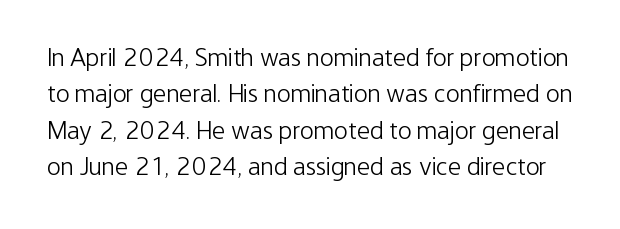
The image shows 26 px text type, upright; set normal line spacing (1.4x), normal letter spacing, not underlined.
